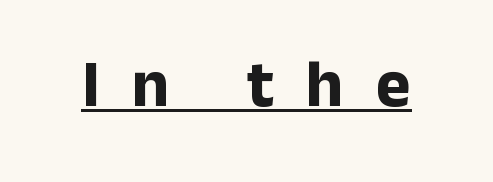
The image shows 66 px bold sans-serif type, upright; set unusually wide letter spacing (+0.49 em), underlined; low stroke contrast and a medium x-height.
